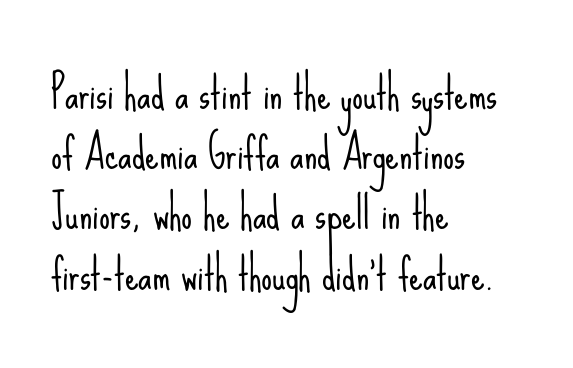
Q: Is the text bold? A: No.
Q: Is the text italic (slanted)? A: No, it is upright.
Q: Is the typeface a serif or a sans-serif typeface? A: Sans-serif.
Q: Is the text underlined? A: No.
Q: How is the paragraph aligned? A: Left-aligned.
Q: Is the spacing between letters normal or unusually wide? A: Normal.
Q: Is the spacing between lines tight, normal or loose? A: Normal.
Q: Width (condensed, normal, or wide)? A: Condensed.
Q: Stroke contrast? A: Low.
Q: x-height? A: Small.
Q: Monospaced? A: No.
